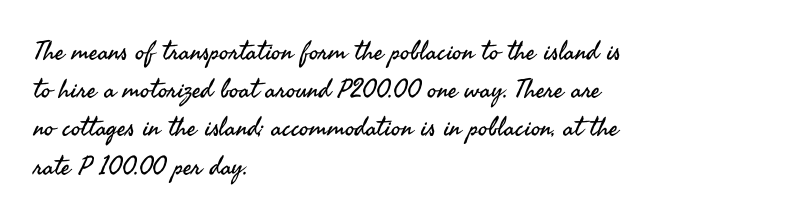
Q: Is the text bold? A: No.
Q: Is the text italic (slanted)? A: Yes.
Q: Is the text underlined? A: No.
Q: How is the paragraph aligned? A: Left-aligned.
Q: Is the spacing between letters normal or unusually wide? A: Normal.
Q: Is the spacing between lines tight, normal or loose? A: Normal.
